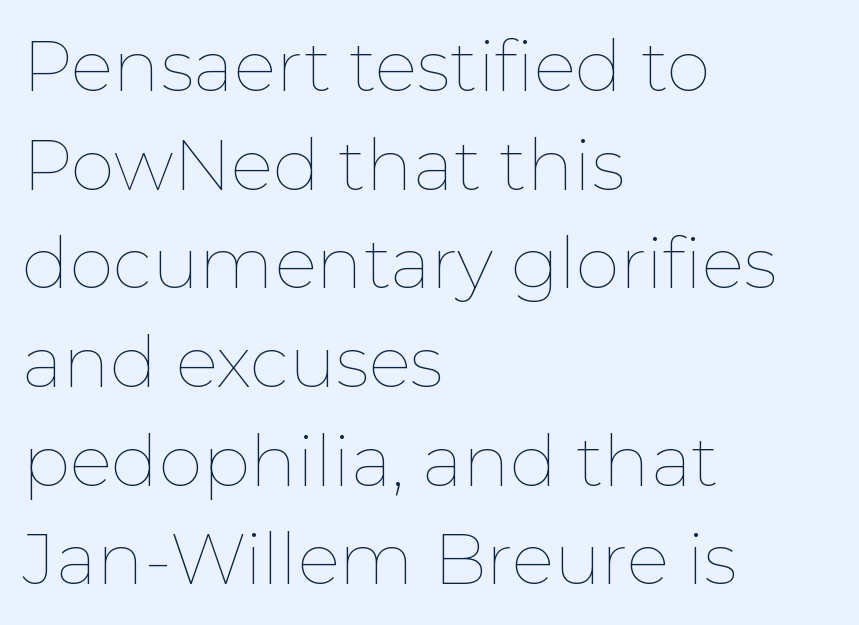
{"italic": "no", "bold": "no", "weight": "thin", "width": "normal", "stroke_contrast": "low", "x_height": "medium", "monospaced": "no", "underline": "no", "align": "left", "line_spacing": "normal", "line_spacing_ratio": 1.39, "letter_spacing": "normal", "letter_spacing_em": 0.0, "glyph_px": 71}
